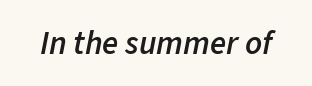
Q: Is the text bold? A: Semi-bold.
Q: Is the text italic (slanted)? A: Yes, it leans right by about 11 degrees.
Q: Is the text underlined? A: No.
Q: Is the spacing between letters normal or unusually wide? A: Normal.
Q: Width (condensed, normal, or wide)? A: Normal.
Q: Stroke contrast? A: Low.
Q: x-height? A: Medium.
Q: Monospaced? A: No.
